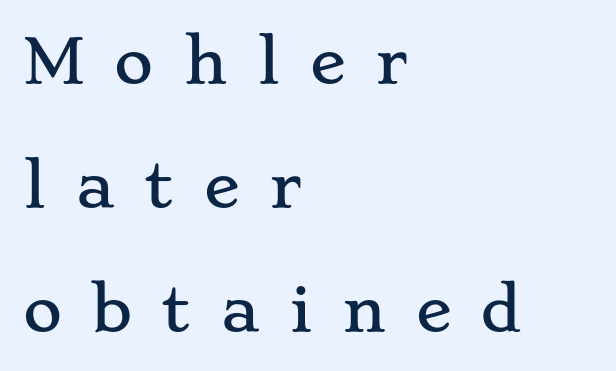
Q: Is the text italic (slanted)? A: No, it is upright.
Q: Is the typeface a serif or a sans-serif typeface? A: Serif.
Q: Is the text underlined? A: No.
Q: How is the paragraph aligned? A: Left-aligned.
Q: Is the spacing between letters normal or unusually wide? A: Unusually wide.
Q: Is the spacing between lines tight, normal or loose? A: Loose.
Q: Width (condensed, normal, or wide)? A: Wide.
Q: Stroke contrast? A: Low.
Q: x-height? A: Small.
Q: Monospaced? A: No.
